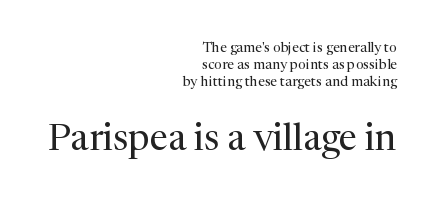
Q: Is the text bold? A: No.
Q: Is the text italic (slanted)? A: No, it is upright.
Q: Is the typeface a serif or a sans-serif typeface? A: Serif.
Q: Is the text underlined? A: No.
Q: How is the paragraph aligned? A: Right-aligned.
Q: Is the spacing between letters normal or unusually wide? A: Normal.
Q: Which block of text is set in a larger size, the first (top) or the second (bottom)? A: The second (bottom) one.
Q: Width (condensed, normal, or wide)? A: Normal.
Q: Stroke contrast? A: Medium.
Q: x-height? A: Medium.
Q: Monospaced? A: No.
